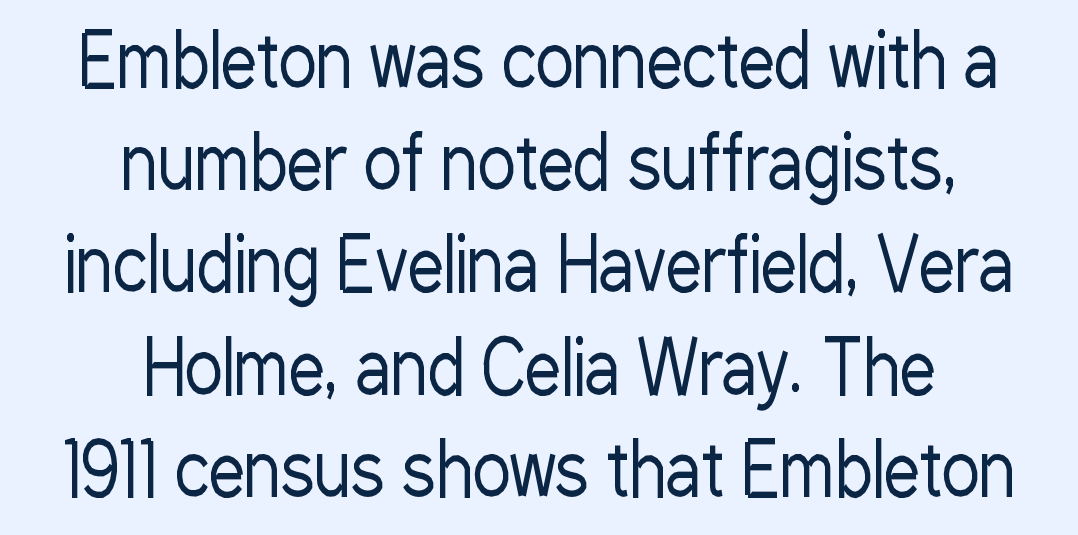
The image shows 72 px regular-weight, condensed sans-serif type, upright; set centered, normal line spacing (1.42x), normal letter spacing, not underlined; low stroke contrast and a medium x-height.
